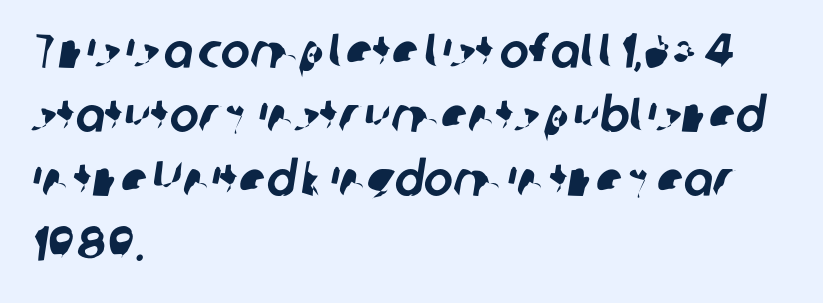
Q: Is the typeface a serif or a sans-serif typeface? A: Sans-serif.
Q: Is the text underlined? A: No.
Q: How is the paragraph aligned? A: Left-aligned.
Q: Is the spacing between letters normal or unusually wide? A: Normal.
Q: Is the spacing between lines tight, normal or loose? A: Normal.
Q: Width (condensed, normal, or wide)? A: Normal.
Q: Stroke contrast? A: Low.
Q: x-height? A: Medium.
Q: Monospaced? A: No.
